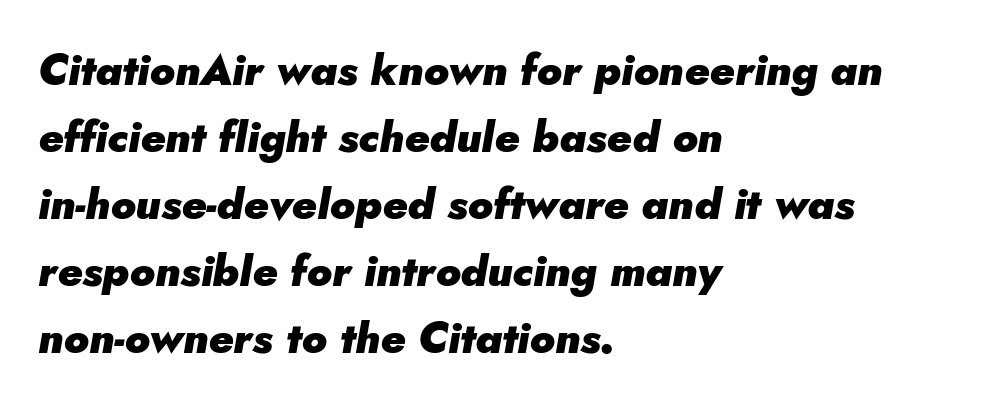
Left-aligned paragraph, ragged on the right. Compared with typical paragraphs, the rows here are spaced about the same. Bold? Absolutely — the strokes are thick and heavy. Words float on clear page, feet unadorned.
